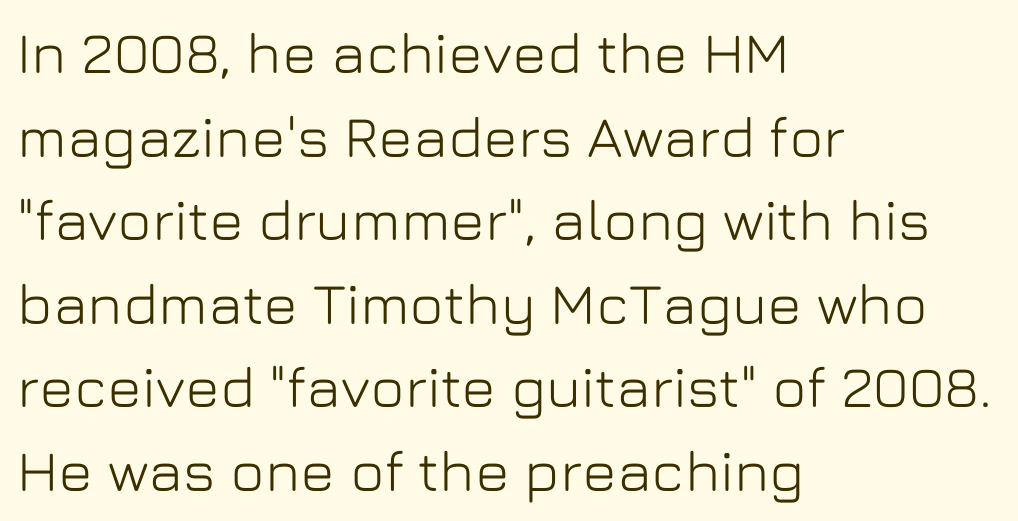
The passage is arranged the way most books set body copy — flush left. Is this a fixed-width face? No — the glyphs have proportional, varying widths. The vertical gap from one line to the next is medium. Check where the strokes stop: nothing finishes them off — pure sans.
